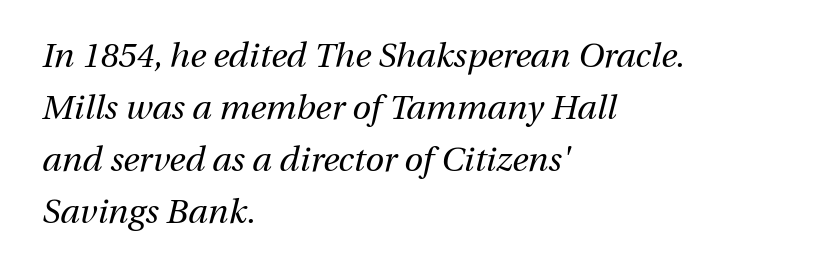
This sample uses an oblique cut, with every glyph tilted off the vertical. Is this a heavy cut? Hardly; it is regular or lighter. Regular leading. Typeset ragged right — the left edge is the straight one.
